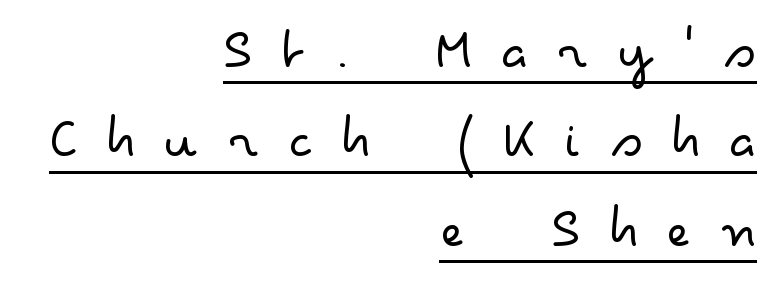
{"serif": "no", "italic": "no", "bold": "no", "weight": "light", "width": "wide", "stroke_contrast": "low", "x_height": "small", "monospaced": "no", "underline": "yes", "align": "right", "line_spacing": "normal", "line_spacing_ratio": 1.42, "letter_spacing": "wide", "letter_spacing_em": 0.45, "glyph_px": 63}
